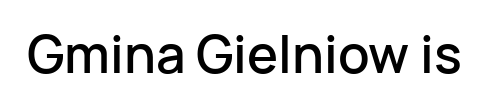
{"serif": "no", "italic": "no", "width": "normal", "stroke_contrast": "low", "x_height": "medium", "monospaced": "no", "underline": "no", "letter_spacing": "normal", "letter_spacing_em": 0.0, "glyph_px": 52}
